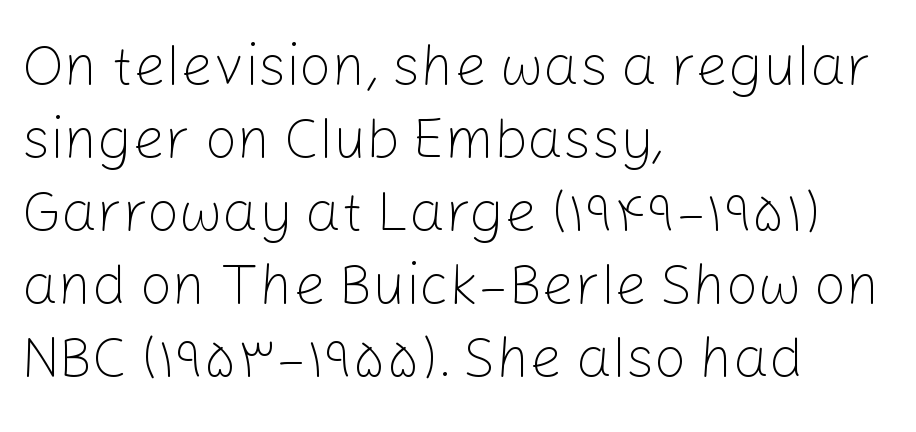
Serifs: no, the terminals of the letterforms are clean. The font's upright variant was chosen for this text. Any mark beneath the type? The region is blank. No chunkiness to these letters — they're not bold.
